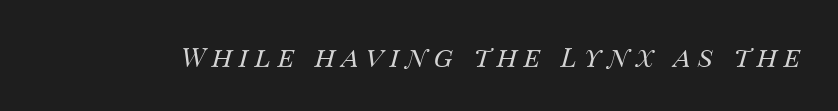
The image shows 27 px text type, italic (leaning right); set unusually wide letter spacing (+0.25 em), not underlined.
